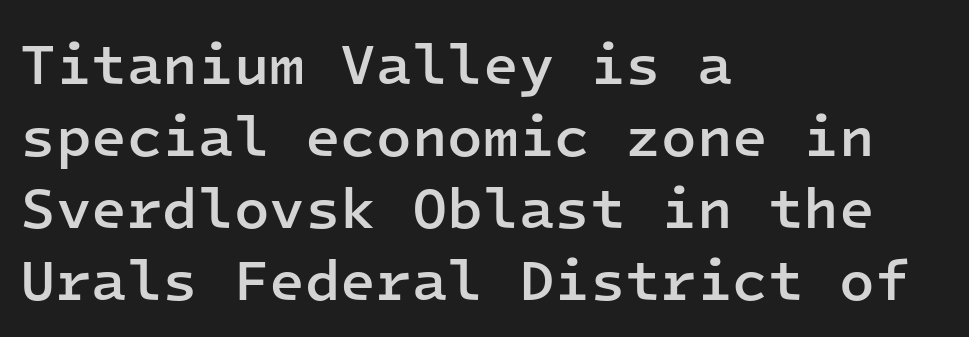
One-word summary of the alignment: left. Ordinary non-slanted type is in use. Stems and bowls a touch heavier than normal — semibold. Each word holds together tightly as a unit, with standard inter-letter gaps. Font category for this specimen: sans-serif. Think of a typewriter: that constant character pitch is what you see here.
